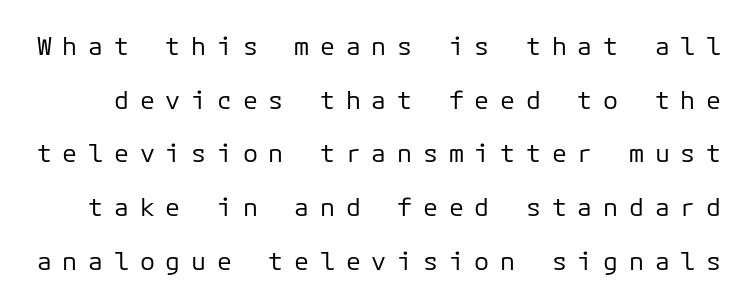
Compared with typical body copy, the letter spacing here is much looser. Anything drawn beneath the words? Only blank space. The lines are spread far apart with generous leading. This is roman type, the default non-slanted kind. The strokes carry an ordinary text weight at most.
